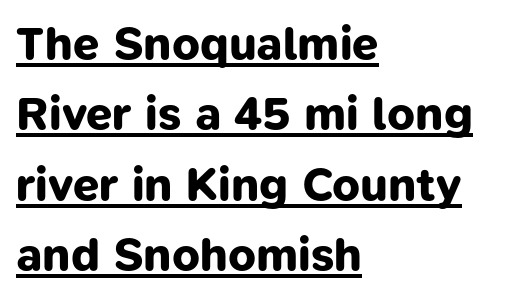
Check where the strokes stop: nothing finishes them off — pure sans. The strokes are fattened all the way to bold. Students, observe the line beneath the letters — that is underlining. Every row of glyphs begins at an identical x-position on the left. Caption: standard tracking, unaltered. This sample has the flowing, uneven cadence of proportional lettering.
